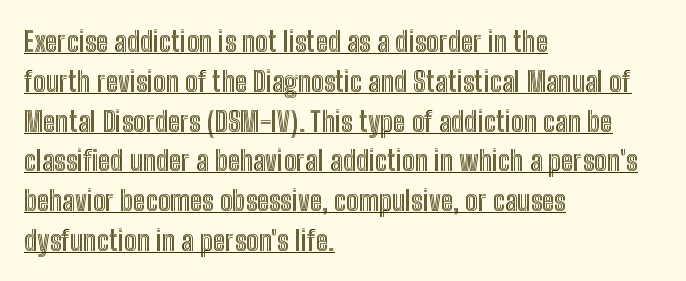
Q: Is the text italic (slanted)? A: No, it is upright.
Q: Is the text underlined? A: Yes.
Q: How is the paragraph aligned? A: Left-aligned.
Q: Is the spacing between letters normal or unusually wide? A: Normal.
Q: Is the spacing between lines tight, normal or loose? A: Normal.
Q: Width (condensed, normal, or wide)? A: Condensed.
Q: x-height? A: Medium.
Q: Monospaced? A: No.
